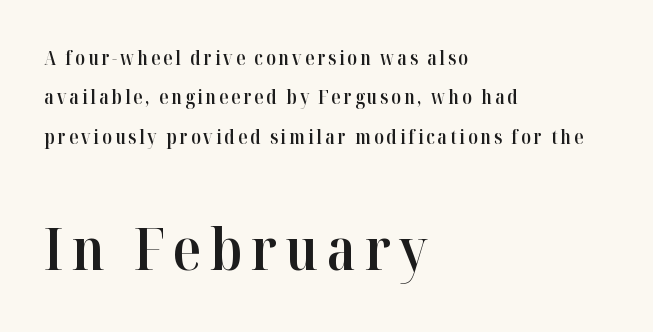
Does the copy run flush right? No — it runs flush left. The face used here is proportionally spaced, like ordinary book or web type. This sample uses a serif face. You could fit nearly another row in the gap between these rows. Only glyphs here, with clear space below each row. The following chunk of copy outweighs the initial chunk in type size.
